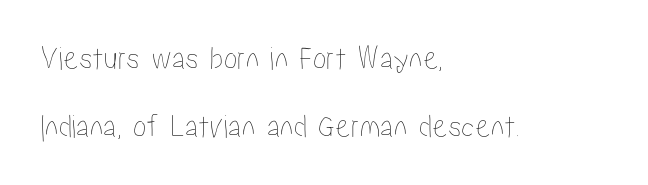
The image shows 34 px condensed type, upright; set left-aligned, loose line spacing (1.99x), normal letter spacing, not underlined; low stroke contrast and a medium x-height.
